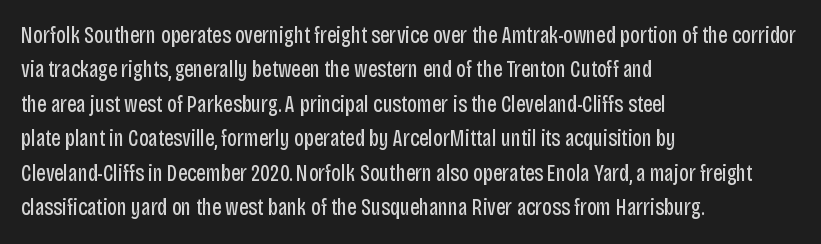
The image shows 23 px text type, upright; set left-aligned, normal line spacing (1.5x), normal letter spacing, not underlined.
